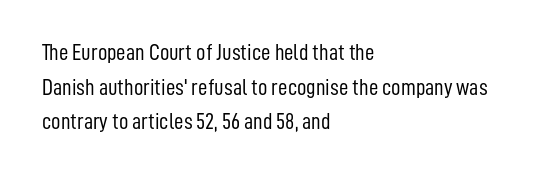
The image shows 23 px text type, upright; set left-aligned, normal line spacing (1.51x), normal letter spacing, not underlined.
